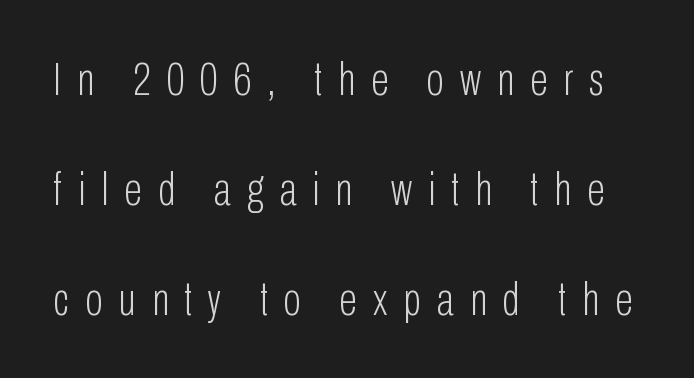
The image shows 47 px light, condensed sans-serif type, upright; set loose line spacing (2.34x), unusually wide letter spacing (+0.34 em), not underlined; low stroke contrast and a medium x-height.
